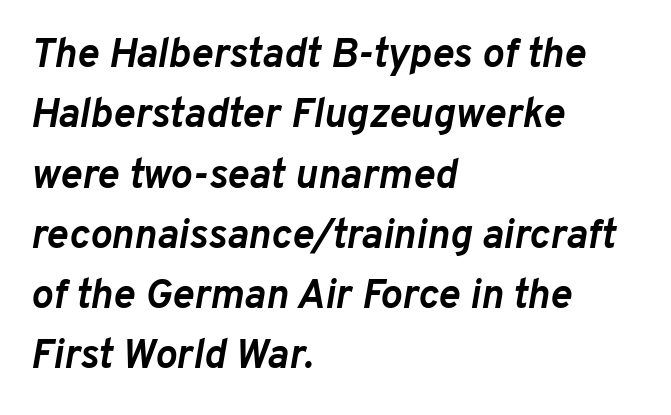
Q: Is the text bold? A: Yes.
Q: Is the text italic (slanted)? A: Yes, it leans right by about 10 degrees.
Q: Is the text underlined? A: No.
Q: How is the paragraph aligned? A: Left-aligned.
Q: Is the spacing between letters normal or unusually wide? A: Normal.
Q: Is the spacing between lines tight, normal or loose? A: Normal.
Q: Width (condensed, normal, or wide)? A: Normal.
Q: Stroke contrast? A: Low.
Q: x-height? A: Medium.
Q: Monospaced? A: No.
